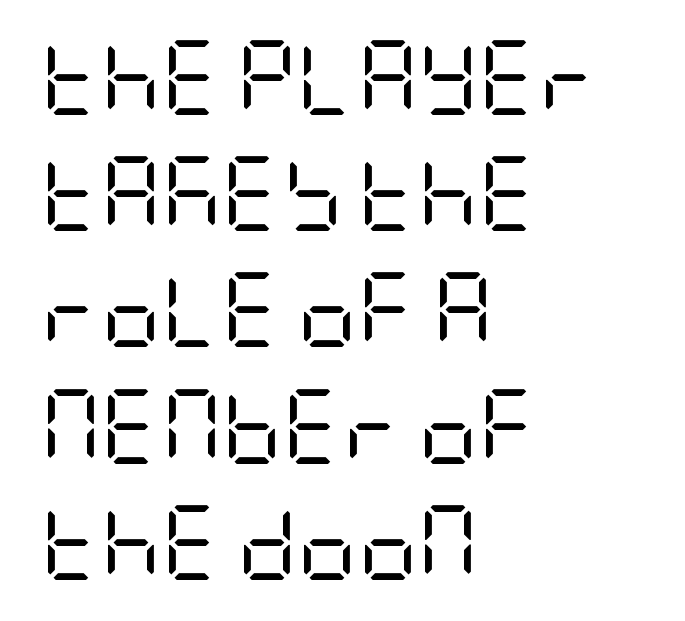
{"serif": "no", "italic": "no", "bold": "no", "weight": "regular", "width": "condensed", "stroke_contrast": "low", "x_height": "large", "underline": "no", "align": "left", "line_spacing": "normal", "line_spacing_ratio": 1.57, "letter_spacing": "normal", "letter_spacing_em": 0.0, "glyph_px": 74}
